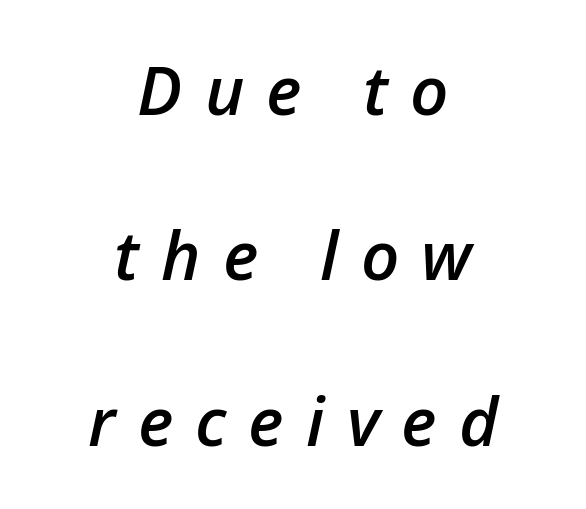
Q: Is the text bold? A: Semi-bold.
Q: Is the text italic (slanted)? A: Yes, it leans right by about 12 degrees.
Q: Is the text underlined? A: No.
Q: How is the paragraph aligned? A: Centered.
Q: Is the spacing between letters normal or unusually wide? A: Unusually wide.
Q: Is the spacing between lines tight, normal or loose? A: Loose.
Q: Width (condensed, normal, or wide)? A: Normal.
Q: Stroke contrast? A: Low.
Q: x-height? A: Medium.
Q: Monospaced? A: No.
